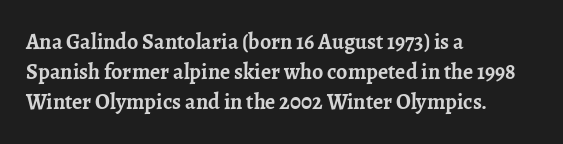
Q: Is the text bold? A: Yes.
Q: Is the text italic (slanted)? A: No, it is upright.
Q: Is the text underlined? A: No.
Q: How is the paragraph aligned? A: Left-aligned.
Q: Is the spacing between letters normal or unusually wide? A: Normal.
Q: Is the spacing between lines tight, normal or loose? A: Normal.
